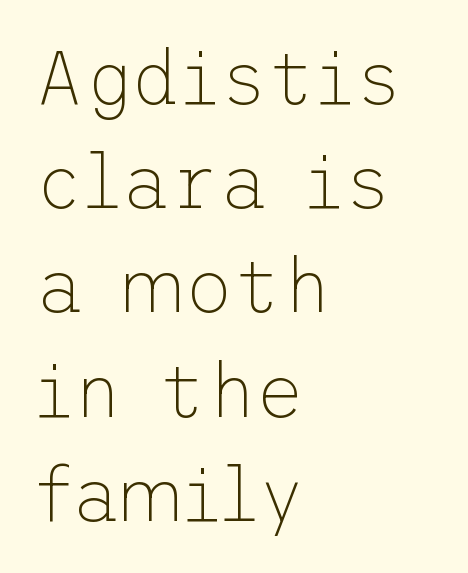
Q: Is the text bold? A: No.
Q: Is the text italic (slanted)? A: No, it is upright.
Q: Is the typeface a serif or a sans-serif typeface? A: Sans-serif.
Q: Is the text underlined? A: No.
Q: How is the paragraph aligned? A: Left-aligned.
Q: Is the spacing between letters normal or unusually wide? A: Normal.
Q: Is the spacing between lines tight, normal or loose? A: Normal.
Q: Width (condensed, normal, or wide)? A: Normal.
Q: Stroke contrast? A: Low.
Q: x-height? A: Medium.
